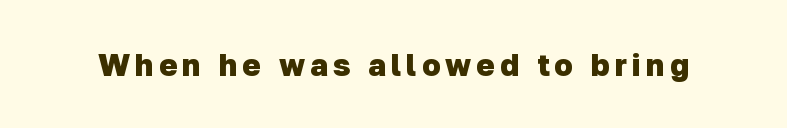
These lines are rendered in a variable-pitch font. Only glyphs here, with clear space below each row. The font is running at its bold setting. The characters display no serif detailing; their extremities are plain.
